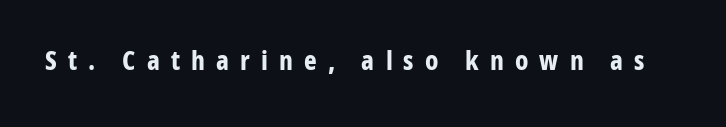
{"italic": "no", "bold": "yes", "underline": "no", "letter_spacing": "wide", "letter_spacing_em": 0.41, "glyph_px": 27}
